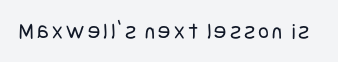
{"italic": "no", "bold": "no", "underline": "no", "glyph_px": 23}
